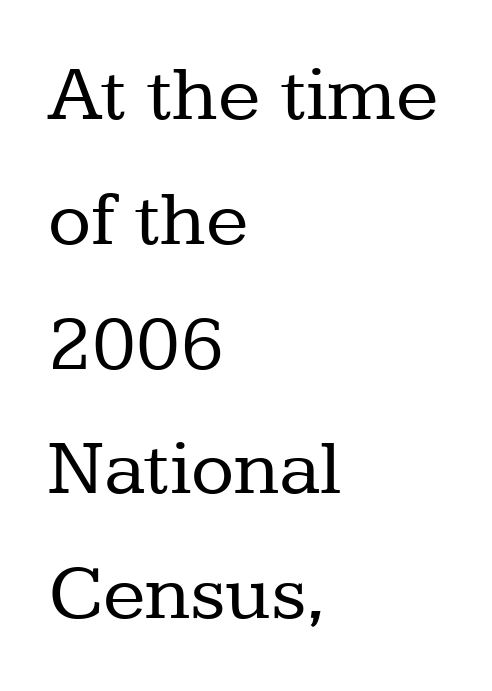
The image shows 79 px regular-weight serif type, upright; set left-aligned, normal line spacing (1.58x), normal letter spacing, not underlined; low stroke contrast and a medium x-height.
